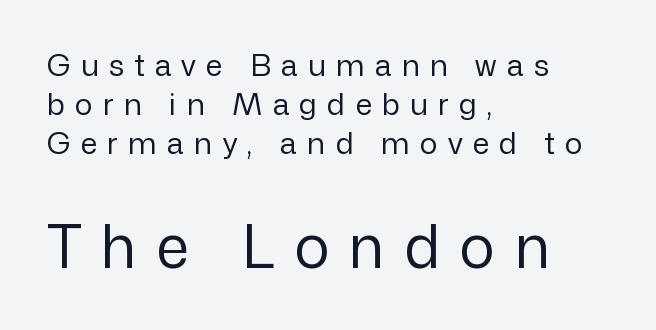
A typesetter would mark this as roman, not italic. This sample is left-justified, so line endings fall wherever the words run out. Does the type have serifs? No, each stem ends abruptly. Letter spacing: wide. On a weight scale, this lands at 450 or below. Just letters on the line, the space beneath them empty.
